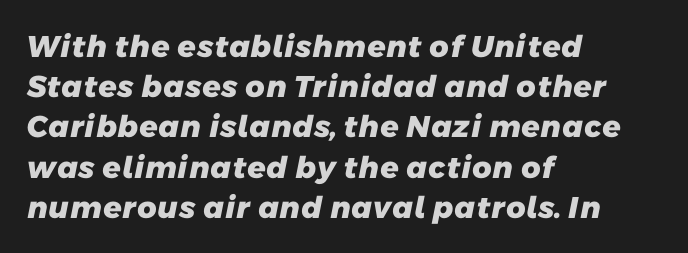
The rendering uses natural spacing where letterforms have individual widths. Does the copy run flush right? No — it runs flush left. Reading down the column, the eye jumps a familiar distance to each next line. Stroke thickness is high; the sample reads as a true bold.
